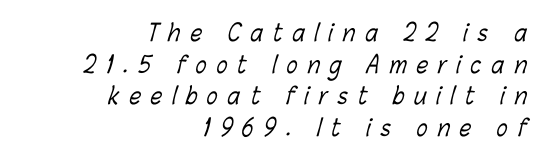
{"bold": "no", "underline": "no", "align": "right", "line_spacing": "normal", "line_spacing_ratio": 1.38, "letter_spacing": "wide", "letter_spacing_em": 0.43, "glyph_px": 23}
